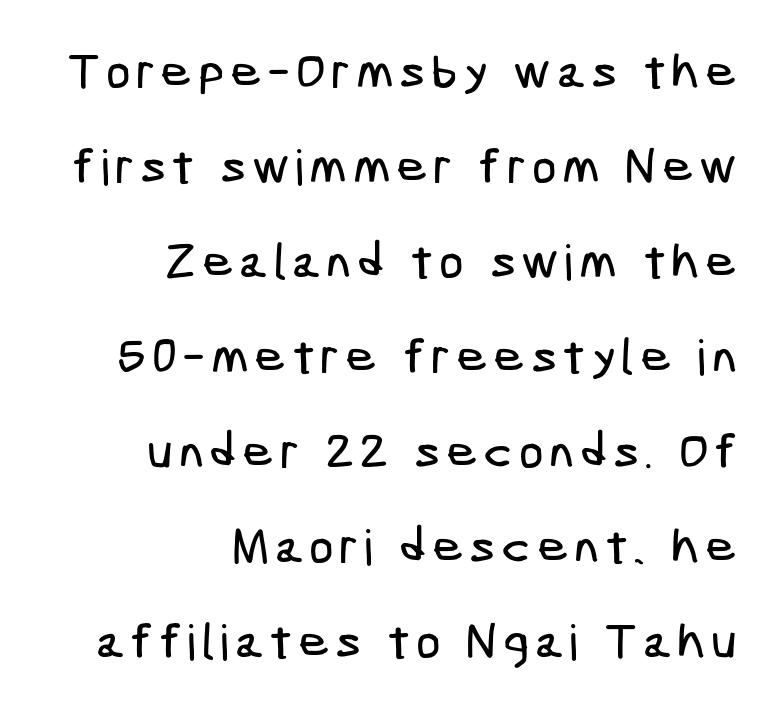
The words here are not underlined. No feet cap the strokes, marking this as sans-serif type. Leading: increased. Right-aligned paragraph, ragged on the left.
